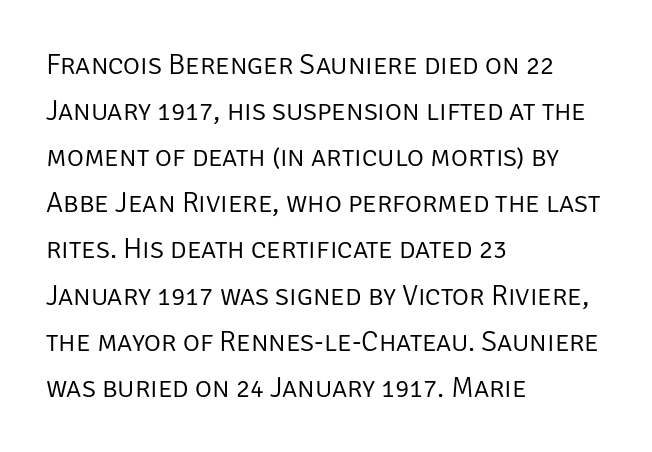
Q: Is the text bold? A: No.
Q: Is the text italic (slanted)? A: No, it is upright.
Q: Is the typeface a serif or a sans-serif typeface? A: Sans-serif.
Q: Is the text underlined? A: No.
Q: How is the paragraph aligned? A: Left-aligned.
Q: Is the spacing between letters normal or unusually wide? A: Normal.
Q: Is the spacing between lines tight, normal or loose? A: Normal.
Q: Width (condensed, normal, or wide)? A: Normal.
Q: Stroke contrast? A: Low.
Q: x-height? A: Large.
Q: Monospaced? A: No.
